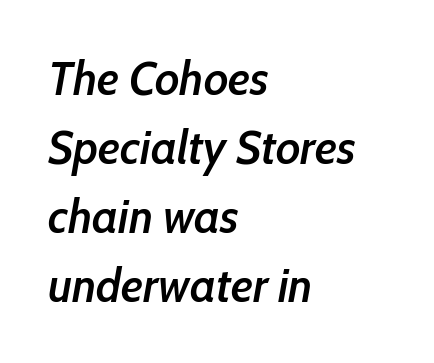
Yep, that's italic — everything's leaning. Typesetter's note: demi weight, one step under bold. Beneath every word, the page is bare. Horizontal alignment here is leftward, the default for most running prose. A typesetter would call this proportional, since set widths differ per character. Each word holds together tightly as a unit, with standard inter-letter gaps.
